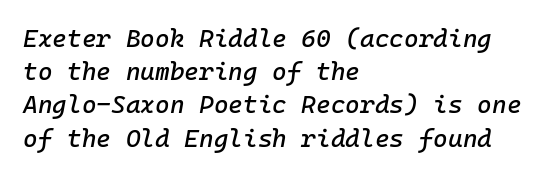
{"italic": "yes", "lean": "right", "slant_degrees": 10, "underline": "no", "align": "left", "line_spacing": "normal", "line_spacing_ratio": 1.33, "letter_spacing": "normal", "letter_spacing_em": 0.0, "glyph_px": 25}
